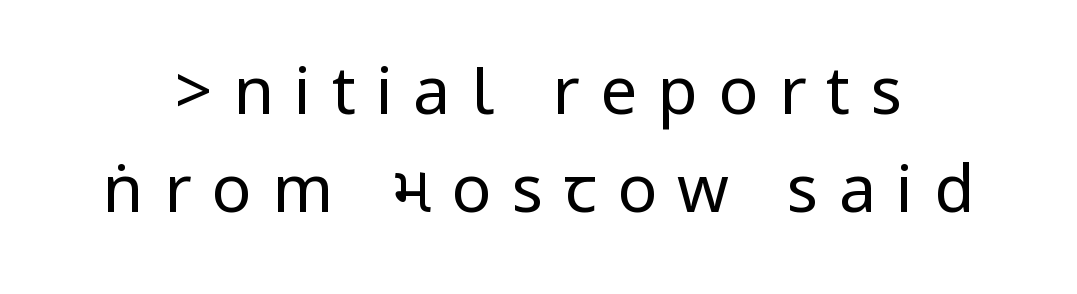
Q: Is the text bold? A: No.
Q: Is the text italic (slanted)? A: No, it is upright.
Q: Is the typeface a serif or a sans-serif typeface? A: Sans-serif.
Q: Is the text underlined? A: No.
Q: Is the spacing between letters normal or unusually wide? A: Unusually wide.
Q: Is the spacing between lines tight, normal or loose? A: Normal.
Q: Width (condensed, normal, or wide)? A: Condensed.
Q: Stroke contrast? A: Low.
